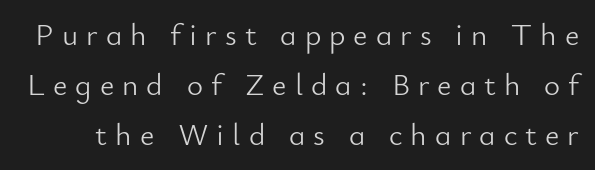
Beneath every word, the page is bare. The font family rendered here belongs to the sans-serif group. The typeface has the unassuming heft of standard copy or less. The lines sit at an ordinary, default distance from one another.
